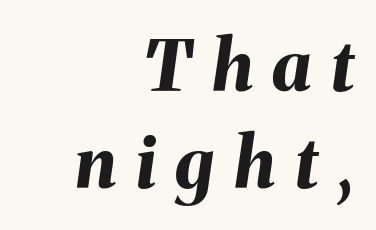
Q: Is the text bold? A: Yes.
Q: Is the text italic (slanted)? A: Yes, it leans right by about 8 degrees.
Q: Is the text underlined? A: No.
Q: How is the paragraph aligned? A: Right-aligned.
Q: Is the spacing between letters normal or unusually wide? A: Unusually wide.
Q: Is the spacing between lines tight, normal or loose? A: Normal.
Q: Width (condensed, normal, or wide)? A: Normal.
Q: Stroke contrast? A: Medium.
Q: x-height? A: Medium.
Q: Monospaced? A: No.
